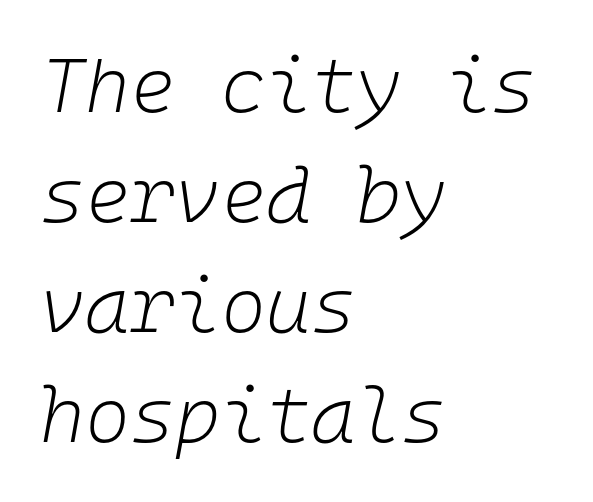
Honestly, the letter spacing is just normal — you wouldn't notice it. These lines were composed using italics. You could count columns in this text — the font is strictly monospaced. The letterforms sit at book weight or below.
